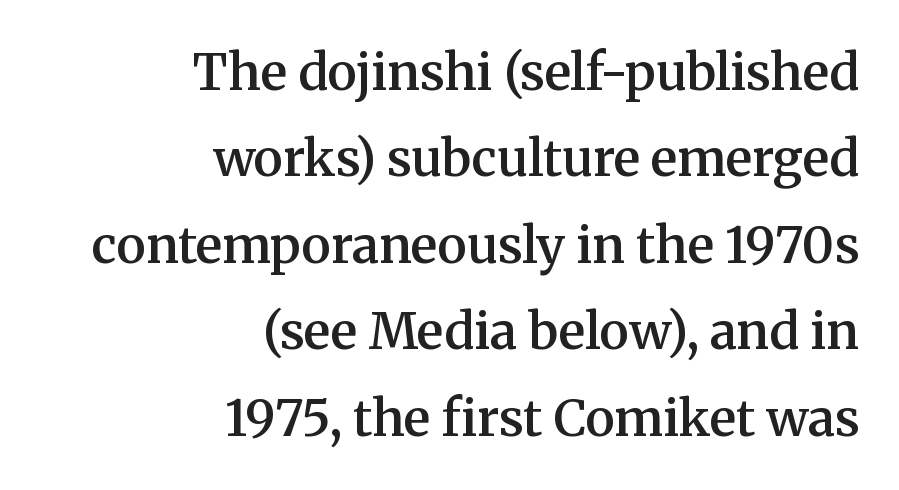
Style check: upright. You could not count columns in this text — the font is proportionally spaced. Its strokes are somewhat broadened, the hallmark of semibold type. In terms of letterform style, serifs are clearly present. In terms of letterspacing, this is plain default setting.
